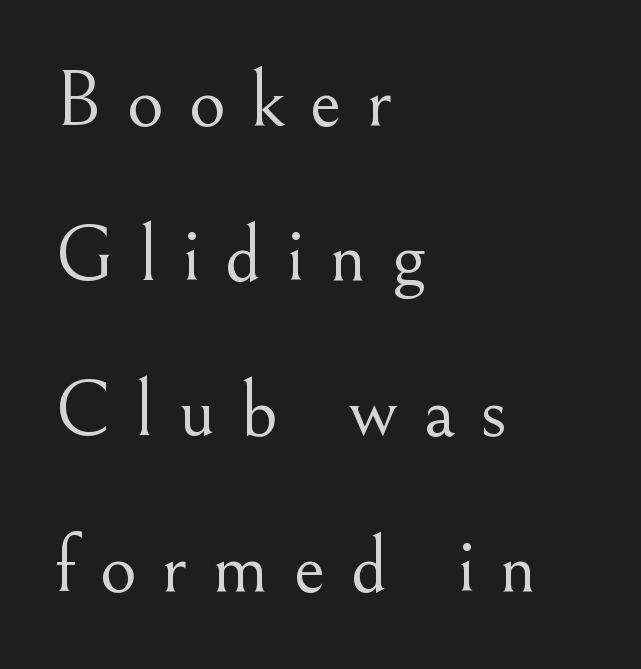
In terms of posture, this sample is upright. The foot of each line stays bare and open. Is there much room between lines? Yes — plenty of vertical air separates them. Check where the strokes stop: tiny serifs finish them off. Glyph-to-glyph distance is far greater than everyday printed text.
